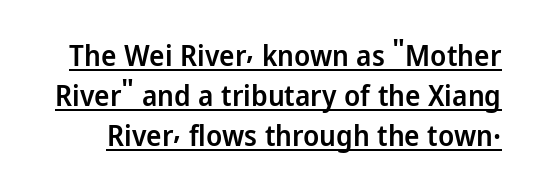
Q: Is the text bold? A: Semi-bold.
Q: Is the text italic (slanted)? A: No, it is upright.
Q: Is the typeface a serif or a sans-serif typeface? A: Sans-serif.
Q: Is the text underlined? A: Yes.
Q: Is the spacing between letters normal or unusually wide? A: Normal.
Q: Is the spacing between lines tight, normal or loose? A: Normal.
Q: Width (condensed, normal, or wide)? A: Normal.
Q: Stroke contrast? A: Low.
Q: x-height? A: Medium.
Q: Monospaced? A: No.
